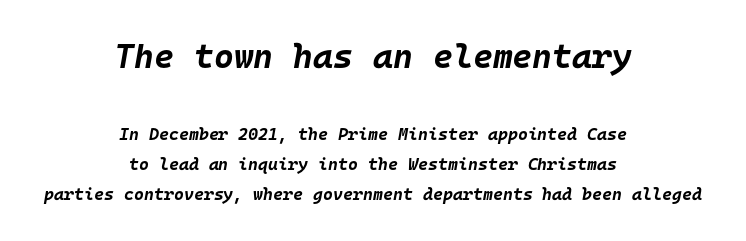
Here the glyphs are tracked normally, forming tight word shapes. Horizontal alignment here is central, giving a formal, balanced look. Notice how thick the strokes are: this is what a full bold looks like. A student would notice the top passage is typeset larger than what follows. Designer's note — italics engaged. The specimen omits any rule beneath the text block's lines.
